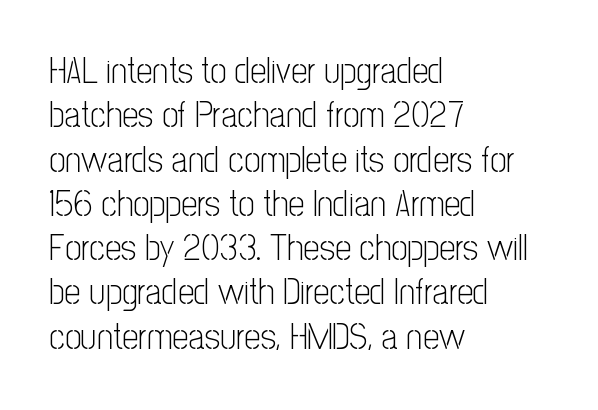
Q: Is the text bold? A: No.
Q: Is the text italic (slanted)? A: No, it is upright.
Q: Is the typeface a serif or a sans-serif typeface? A: Sans-serif.
Q: Is the text underlined? A: No.
Q: How is the paragraph aligned? A: Left-aligned.
Q: Is the spacing between letters normal or unusually wide? A: Normal.
Q: Width (condensed, normal, or wide)? A: Condensed.
Q: Stroke contrast? A: Low.
Q: x-height? A: Medium.
Q: Monospaced? A: No.
